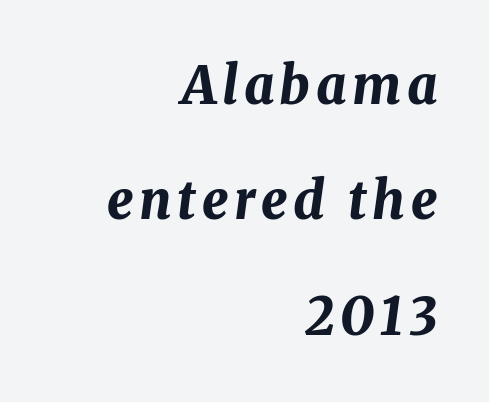
Students, observe: this is what heavily led, spacious text looks like. Looks like regular typesetting: each glyph gets only the width it needs. The face used here has the dense, thick strokes of a bold. Unmarked baselines from the first word to the last. The lines in this sample share a right terminus and differ only in where they begin.
